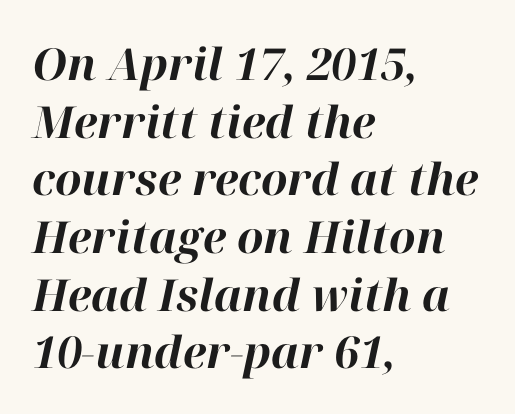
One glance says typical: line gaps are just what's usual. This sample has the flowing, uneven cadence of proportional lettering. A full-strength bold gives these letters their thick strokes. Between one letter and the next there's only the usual sliver of space. Underlining? Definitely not there. Does the copy run flush right? No — it runs flush left.
